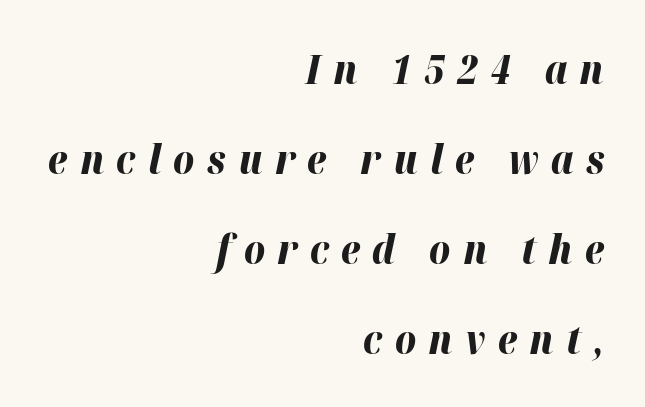
Plenty of ink on the page — the face is bold. Do the characters align in a grid? No, the font is proportional. Posture: slanted. Clear beneath every line of the passage. Typeset ragged left — the right edge is the straight one.
